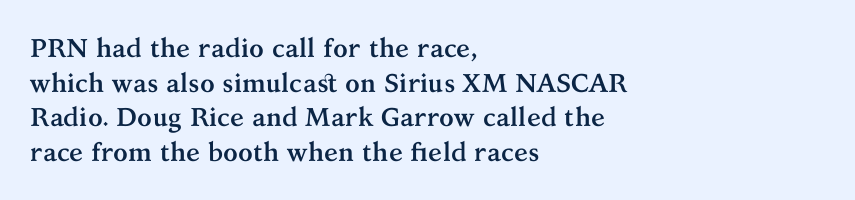
{"italic": "no", "bold": "yes", "underline": "no", "align": "left", "line_spacing": "normal", "line_spacing_ratio": 1.33, "letter_spacing": "normal", "letter_spacing_em": 0.0, "glyph_px": 26}
